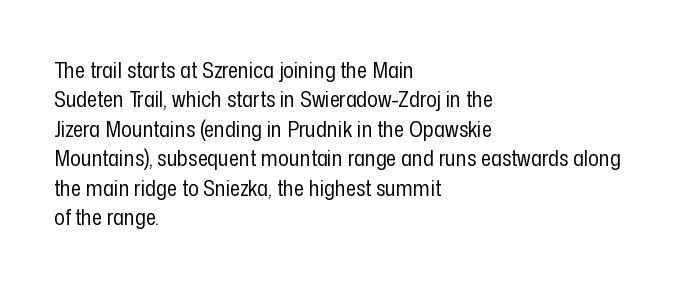
The image shows 22 px text type, upright; set left-aligned, normal line spacing (1.34x), normal letter spacing, not underlined.
